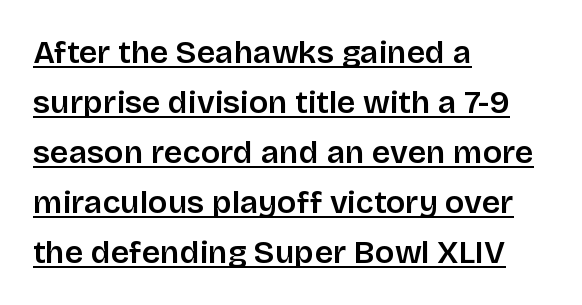
Is this a fixed-width face? No — the glyphs have proportional, varying widths. Are there feet on the stems? There aren't — it's a sans. A rule runs beneath these lines of type. Characters follow at the spacing the type designer built in.
